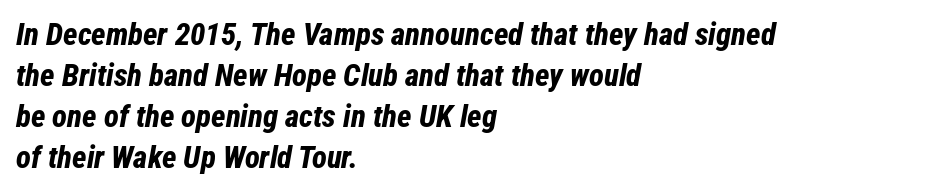
Q: Is the text bold? A: Yes.
Q: Is the text italic (slanted)? A: Yes, it leans right by about 12 degrees.
Q: Is the text underlined? A: No.
Q: How is the paragraph aligned? A: Left-aligned.
Q: Is the spacing between letters normal or unusually wide? A: Normal.
Q: Is the spacing between lines tight, normal or loose? A: Normal.
Q: Width (condensed, normal, or wide)? A: Condensed.
Q: Stroke contrast? A: Low.
Q: x-height? A: Medium.
Q: Monospaced? A: No.
